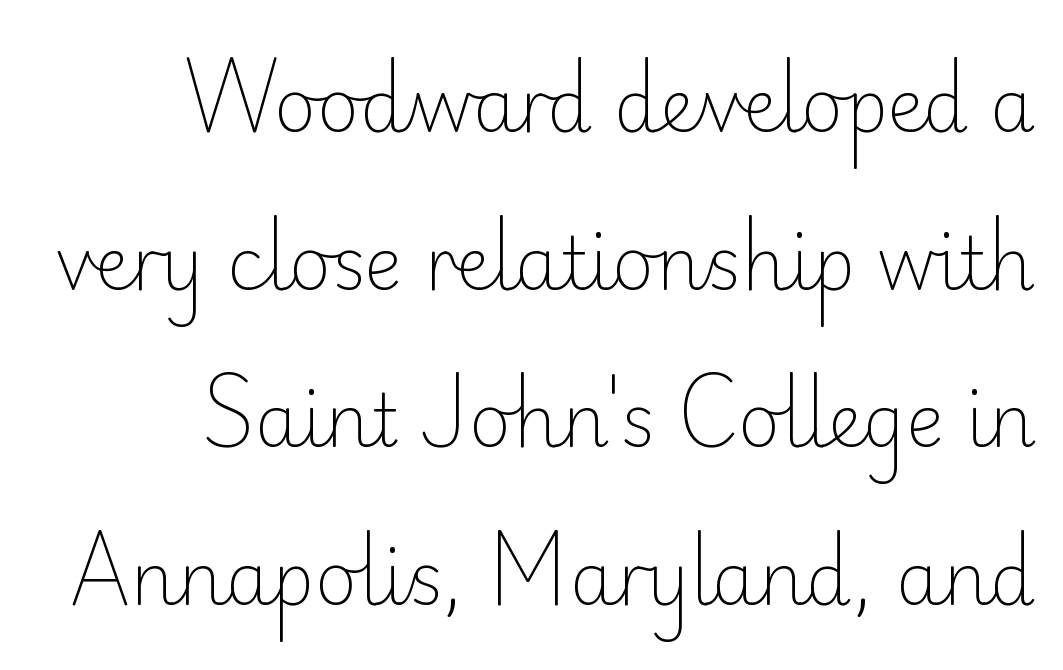
The image shows 72 px light sans-serif type, upright; set right-aligned, loose line spacing (2.19x), normal letter spacing, not underlined; low stroke contrast and a small x-height.
